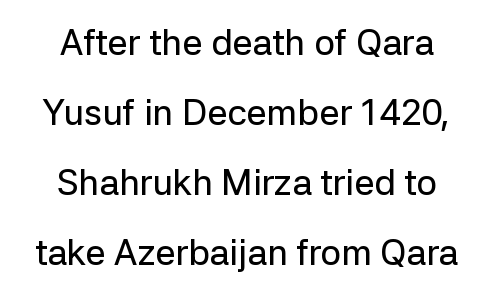
Q: Is the text italic (slanted)? A: No, it is upright.
Q: Is the typeface a serif or a sans-serif typeface? A: Sans-serif.
Q: Is the text underlined? A: No.
Q: How is the paragraph aligned? A: Centered.
Q: Is the spacing between letters normal or unusually wide? A: Normal.
Q: Is the spacing between lines tight, normal or loose? A: Loose.
Q: Width (condensed, normal, or wide)? A: Normal.
Q: Stroke contrast? A: Low.
Q: x-height? A: Medium.
Q: Monospaced? A: No.
